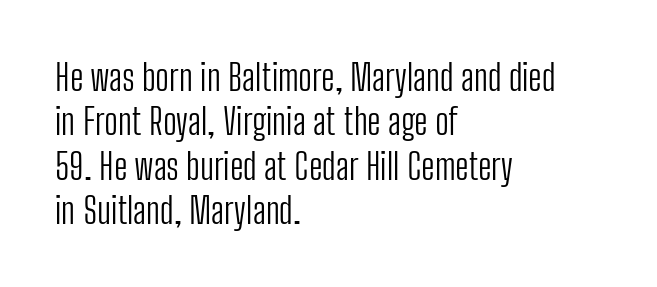
The image shows 36 px light, condensed sans-serif type, upright; set left-aligned, line spacing 1.23x, normal letter spacing, not underlined; low stroke contrast and a medium x-height.
